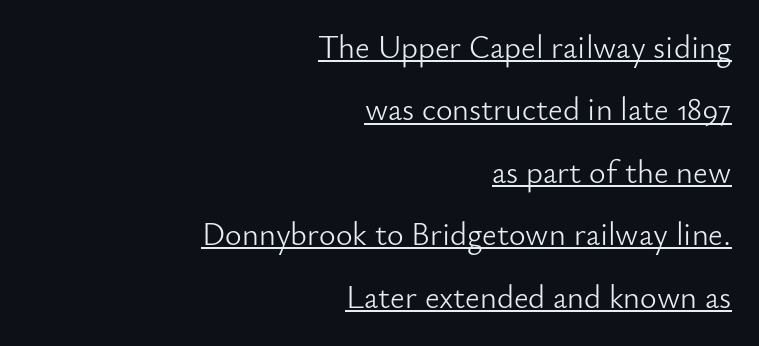
The image shows 32 px light sans-serif type, upright; set right-aligned, loose line spacing (1.95x), normal letter spacing, underlined; low stroke contrast and a small x-height.
